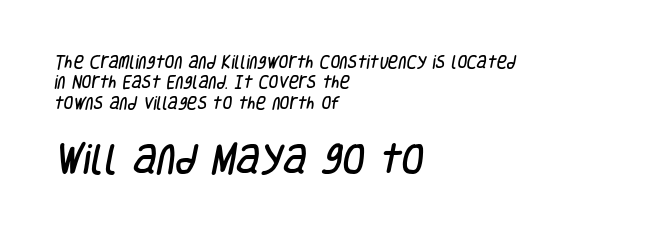
{"serif": "no", "width": "condensed", "stroke_contrast": "low", "x_height": "large", "monospaced": "no", "underline": "no", "align": "left", "line_spacing": "normal", "line_spacing_ratio": 1.45, "letter_spacing": "normal", "letter_spacing_em": 0.0, "larger_block": "second", "size_ratio": 2.36, "glyph_px": 33}
